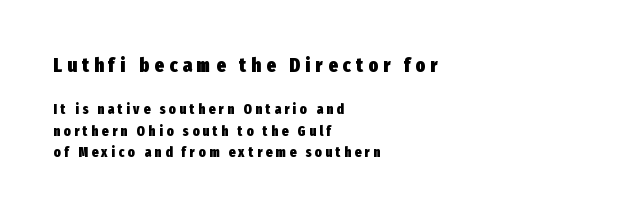
The lines sit at an ordinary, default distance from one another. The letters stand straight up with perfectly vertical stems. Is the block centered? No — it sits flush against the left margin. No word sits above an underline. Look at the glyph heights: the upper group is clearly the bigger setting.
